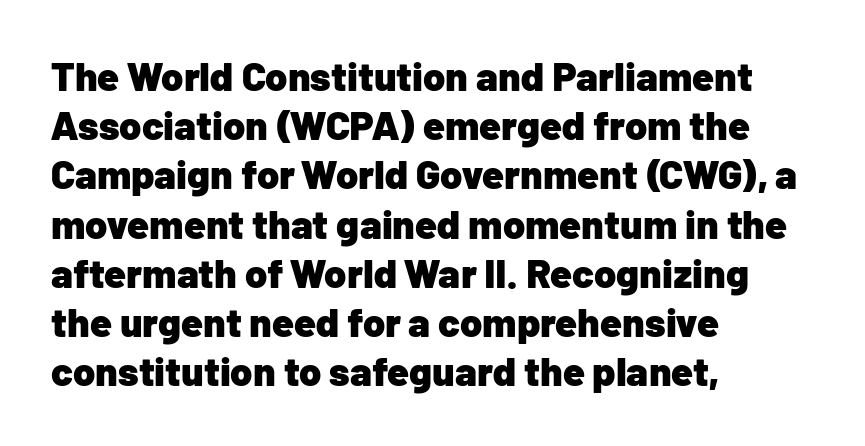
{"serif": "no", "italic": "no", "bold": "yes", "weight": "heavy", "width": "normal", "stroke_contrast": "low", "x_height": "medium", "monospaced": "no", "underline": "no", "align": "left", "line_spacing_ratio": 1.23, "letter_spacing": "normal", "letter_spacing_em": 0.0, "glyph_px": 40}
